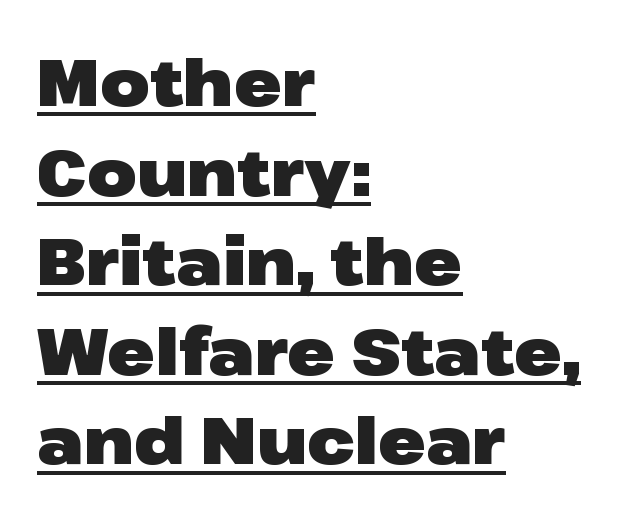
{"serif": "no", "italic": "no", "bold": "yes", "weight": "heavy", "width": "wide", "stroke_contrast": "low", "x_height": "medium", "monospaced": "no", "underline": "yes", "align": "left", "line_spacing": "normal", "line_spacing_ratio": 1.4, "letter_spacing": "normal", "letter_spacing_em": 0.0, "glyph_px": 64}
